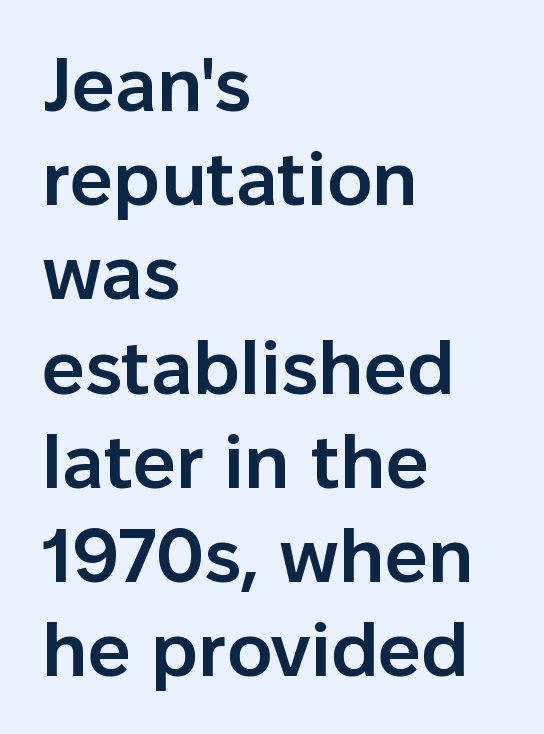
Q: Is the text bold? A: Semi-bold.
Q: Is the text italic (slanted)? A: No, it is upright.
Q: Is the typeface a serif or a sans-serif typeface? A: Sans-serif.
Q: Is the text underlined? A: No.
Q: How is the paragraph aligned? A: Left-aligned.
Q: Is the spacing between letters normal or unusually wide? A: Normal.
Q: Width (condensed, normal, or wide)? A: Normal.
Q: Stroke contrast? A: Low.
Q: x-height? A: Medium.
Q: Monospaced? A: No.
